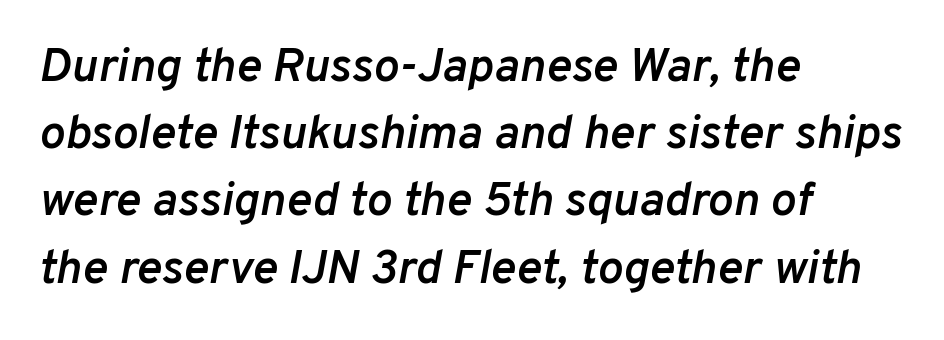
The image shows 48 px semibold type, italic (leaning right); set left-aligned, normal line spacing (1.4x), normal letter spacing, not underlined; low stroke contrast and a medium x-height.
